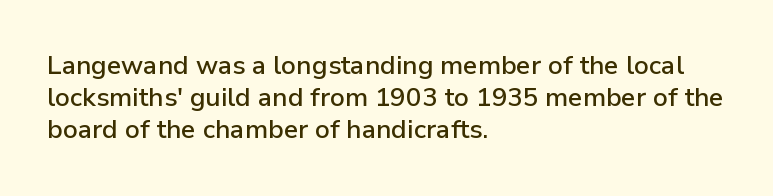
{"italic": "no", "underline": "no", "align": "left", "line_spacing_ratio": 1.24, "letter_spacing": "normal", "letter_spacing_em": 0.0, "glyph_px": 26}
